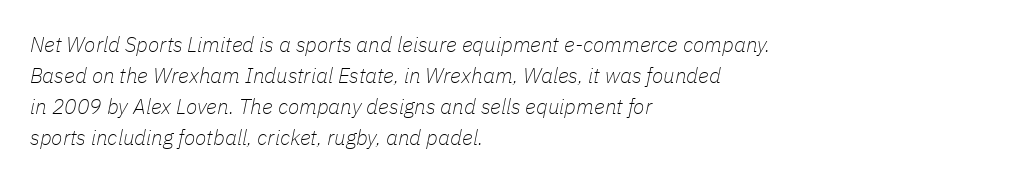
The image shows 21 px text type, italic (leaning right); set left-aligned, normal line spacing (1.47x), normal letter spacing, not underlined.
